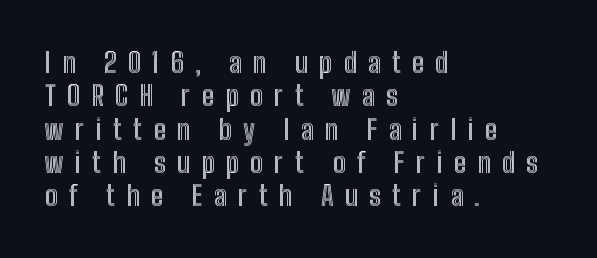
The image shows 28 px condensed type, upright; set left-aligned, line spacing 1.19x, unusually wide letter spacing (+0.4 em), not underlined; a medium x-height.
